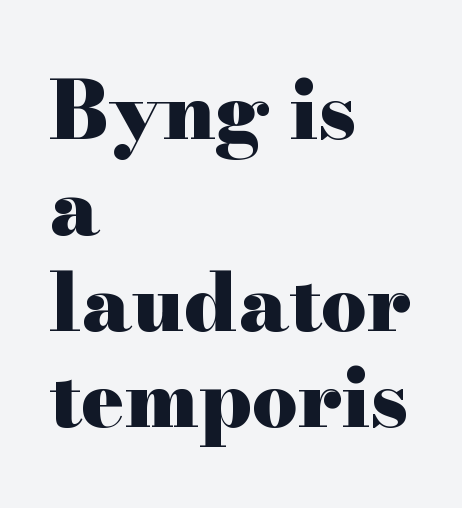
Q: Is the text bold? A: Yes.
Q: Is the text italic (slanted)? A: No, it is upright.
Q: Is the typeface a serif or a sans-serif typeface? A: Serif.
Q: Is the text underlined? A: No.
Q: How is the paragraph aligned? A: Left-aligned.
Q: Is the spacing between letters normal or unusually wide? A: Normal.
Q: Width (condensed, normal, or wide)? A: Wide.
Q: Stroke contrast? A: High.
Q: x-height? A: Small.
Q: Monospaced? A: No.
